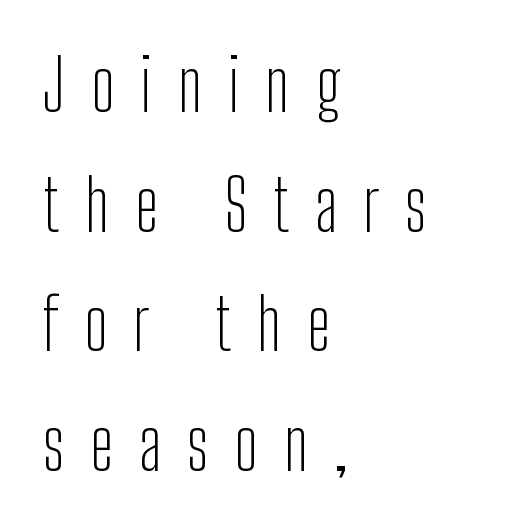
Glance below the letters and you will spot only blank space. Stems and bowls with no extra thickness — not bold. The typography opts for an upright posture over an oblique one. Varying glyph widths throughout — classic text-font behaviour. This sample is left-justified, so line endings fall wherever the words run out. Honestly, the letter spacing is so wide it's the main thing you notice.
